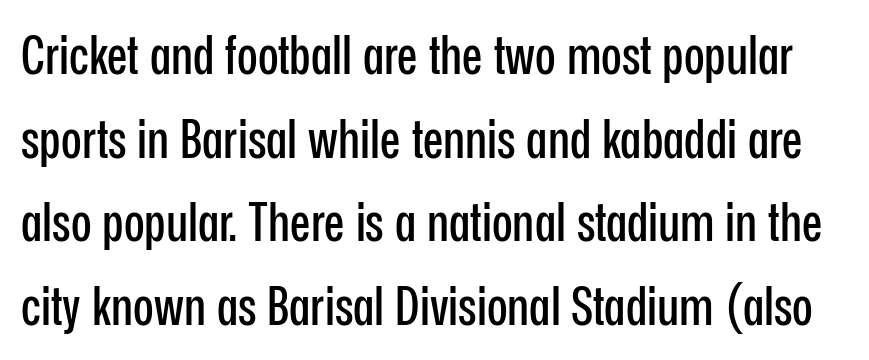
The image shows 54 px condensed sans-serif type, upright; set normal line spacing (1.55x), normal letter spacing, not underlined; low stroke contrast and a medium x-height.
